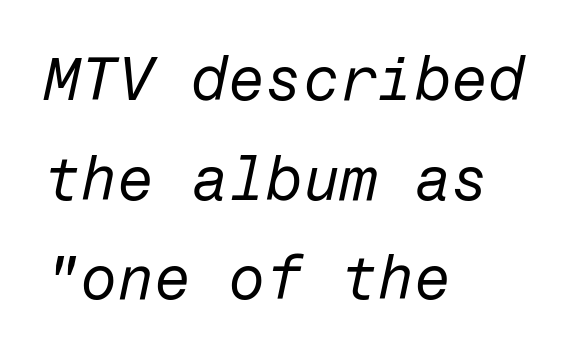
{"italic": "yes", "lean": "right", "slant_degrees": 12, "bold": "no", "weight": "regular", "width": "normal", "stroke_contrast": "low", "x_height": "medium", "underline": "no", "align": "left", "line_spacing": "normal", "line_spacing_ratio": 1.66, "letter_spacing": "normal", "letter_spacing_em": 0.0, "glyph_px": 60}
